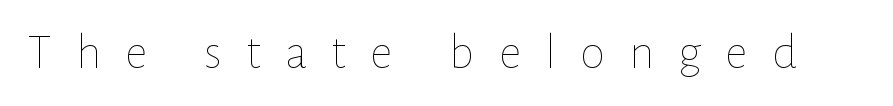
This sample has the flowing, uneven cadence of proportional lettering. Quick note: not italic, upright. Caption: face not bold, strokes unweighted. This rendering features lettering with no underline. What stands out about the letter spacing? Its width — letters are far apart.
